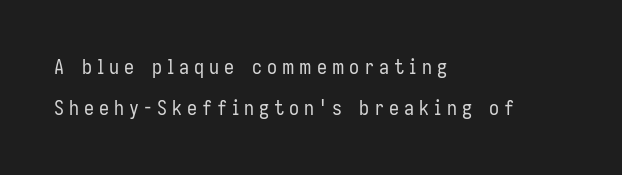
The zone under the glyphs is completely vacant. This rendering widens character spacing well past its baseline value. The weight would be labelled regular, book, light, or lighter still. The rag falls on the right side of this text block.
